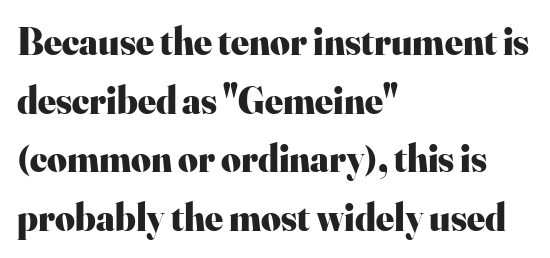
{"serif": "yes", "italic": "no", "bold": "yes", "weight": "heavy", "width": "normal", "stroke_contrast": "high", "x_height": "small", "monospaced": "no", "underline": "no", "align": "left", "line_spacing": "normal", "line_spacing_ratio": 1.54, "letter_spacing": "normal", "letter_spacing_em": 0.0, "glyph_px": 38}
